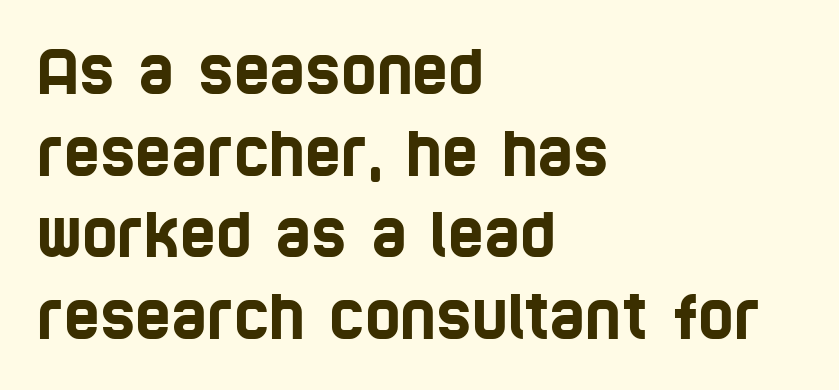
The image shows 61 px condensed sans-serif type; set left-aligned, normal line spacing (1.34x), normal letter spacing, not underlined; low stroke contrast and a large x-height.
